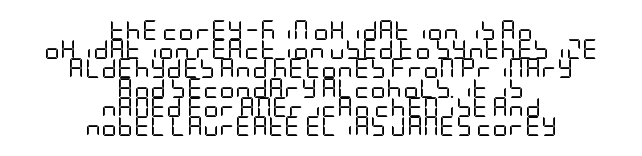
The image shows 20 px text type, upright; set centered, tight line spacing (0.96x), normal letter spacing, not underlined.
